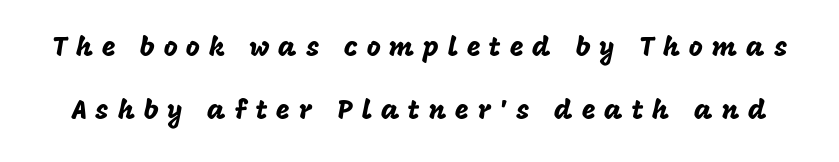
This rendering widens character spacing well past its baseline value. The lines are spread far apart with generous leading. Anything drawn beneath the words? Only blank space.
